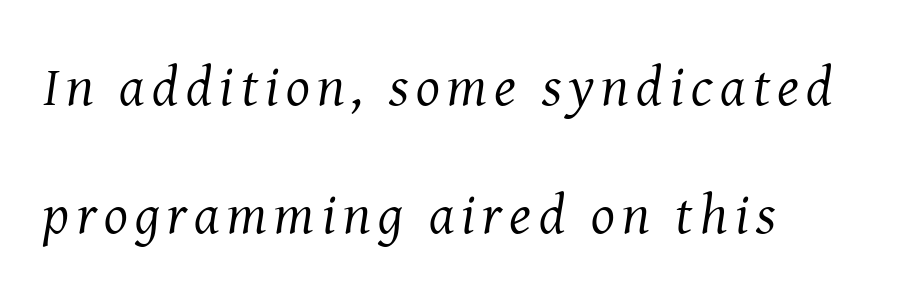
Q: Is the text bold? A: No.
Q: Is the text italic (slanted)? A: Yes, it leans right by about 8 degrees.
Q: Is the typeface a serif or a sans-serif typeface? A: Serif.
Q: Is the text underlined? A: No.
Q: Is the spacing between lines tight, normal or loose? A: Loose.
Q: Width (condensed, normal, or wide)? A: Normal.
Q: Stroke contrast? A: Medium.
Q: x-height? A: Medium.
Q: Monospaced? A: No.
